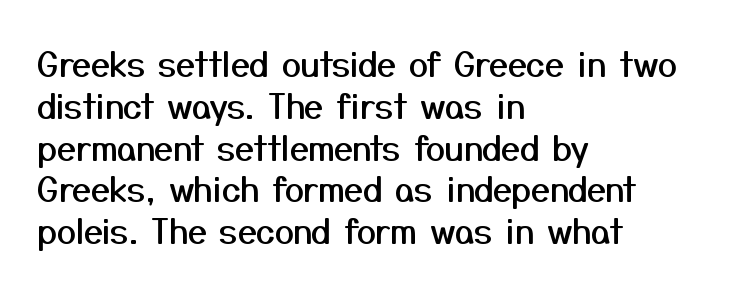
Q: Is the text italic (slanted)? A: No, it is upright.
Q: Is the typeface a serif or a sans-serif typeface? A: Sans-serif.
Q: Is the text underlined? A: No.
Q: How is the paragraph aligned? A: Left-aligned.
Q: Is the spacing between letters normal or unusually wide? A: Normal.
Q: Width (condensed, normal, or wide)? A: Normal.
Q: Stroke contrast? A: Medium.
Q: x-height? A: Medium.
Q: Monospaced? A: No.
